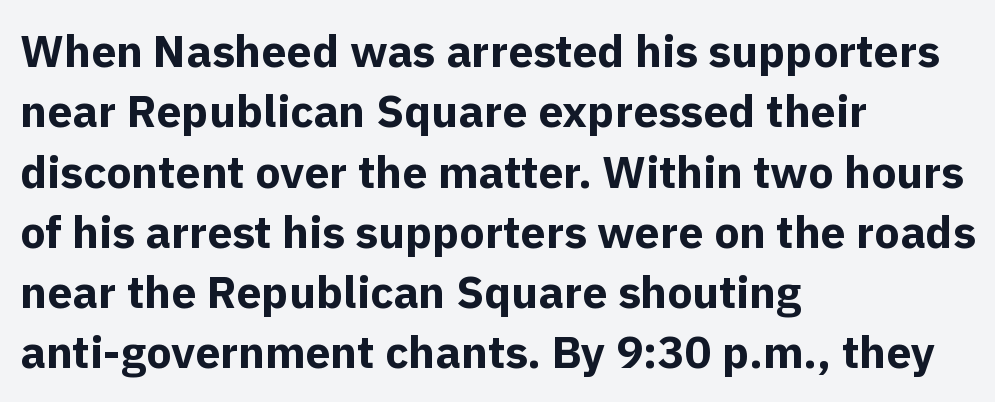
Q: Is the text bold? A: Yes.
Q: Is the text italic (slanted)? A: No, it is upright.
Q: Is the typeface a serif or a sans-serif typeface? A: Sans-serif.
Q: Is the text underlined? A: No.
Q: How is the paragraph aligned? A: Left-aligned.
Q: Is the spacing between letters normal or unusually wide? A: Normal.
Q: Is the spacing between lines tight, normal or loose? A: Normal.
Q: Width (condensed, normal, or wide)? A: Normal.
Q: x-height? A: Medium.
Q: Monospaced? A: No.
